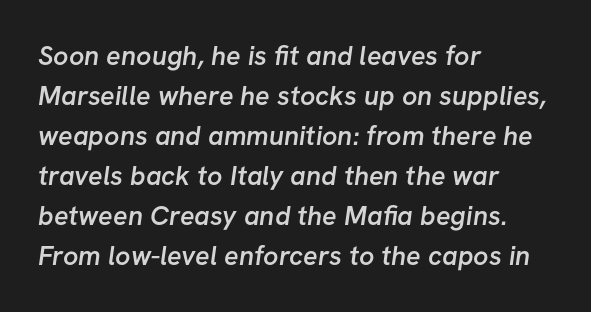
The glyphs are unaccompanied by any horizontal stroke below them. Regarding leading, the lines here are spaced in the standard way. Does the copy run flush right? No — it runs flush left. In terms of weight, the rendering is demibold, just under bold. Inter-character spacing is left at the font's built-in metrics.
